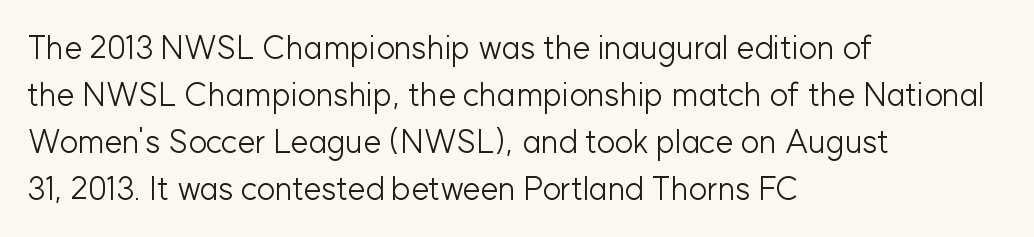
Vertical strokes here are truly vertical. Students, note that the glyphs here touch the page at normal intervals. The rendering uses natural spacing where letterforms have individual widths. Quick note: underline off. Letterform terminals end flat and unadorned throughout the passage.
